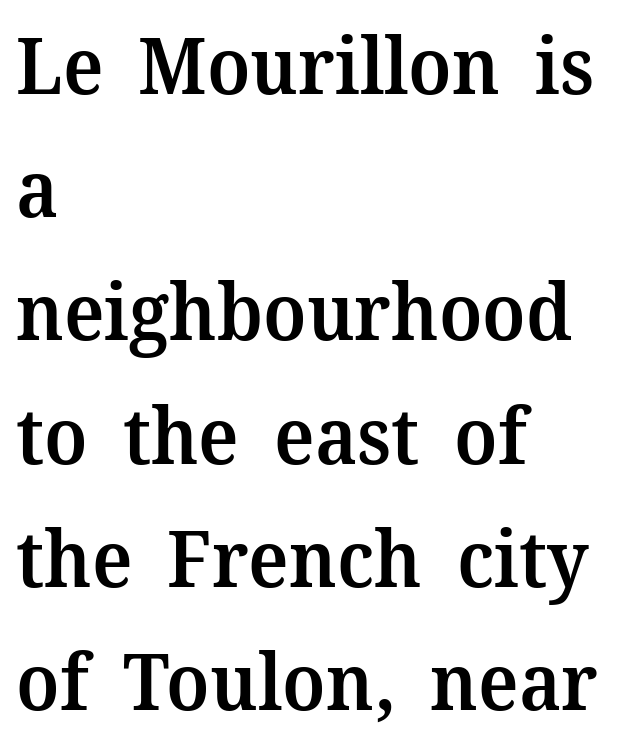
The image shows 78 px semibold serif type, upright; set left-aligned, normal line spacing (1.58x), normal letter spacing, not underlined; medium stroke contrast and a medium x-height.
